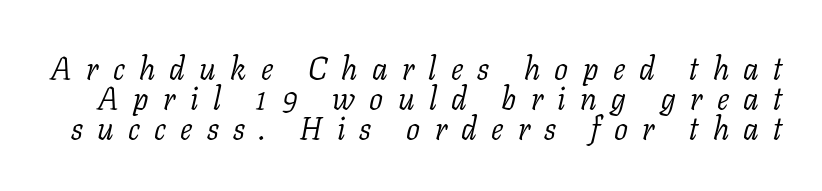
Q: Is the text bold? A: No.
Q: Is the text italic (slanted)? A: Yes, it leans right by about 11 degrees.
Q: Is the typeface a serif or a sans-serif typeface? A: Serif.
Q: Is the text underlined? A: No.
Q: Is the spacing between letters normal or unusually wide? A: Unusually wide.
Q: Is the spacing between lines tight, normal or loose? A: Tight.
Q: Width (condensed, normal, or wide)? A: Normal.
Q: Stroke contrast? A: Low.
Q: x-height? A: Medium.
Q: Monospaced? A: No.
